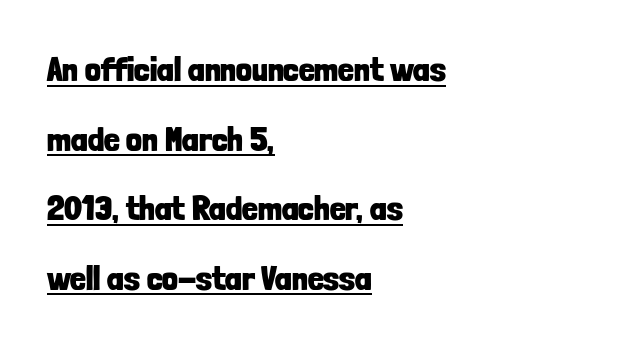
{"serif": "no", "italic": "no", "bold": "yes", "weight": "bold", "width": "condensed", "stroke_contrast": "low", "x_height": "medium", "monospaced": "no", "underline": "yes", "align": "left", "line_spacing": "loose", "line_spacing_ratio": 1.99, "letter_spacing": "normal", "letter_spacing_em": 0.0, "glyph_px": 35}
